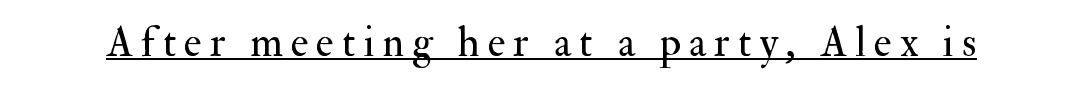
{"serif": "yes", "italic": "no", "bold": "no", "weight": "regular", "width": "normal", "stroke_contrast": "medium", "x_height": "small", "monospaced": "no", "underline": "yes", "glyph_px": 42}
